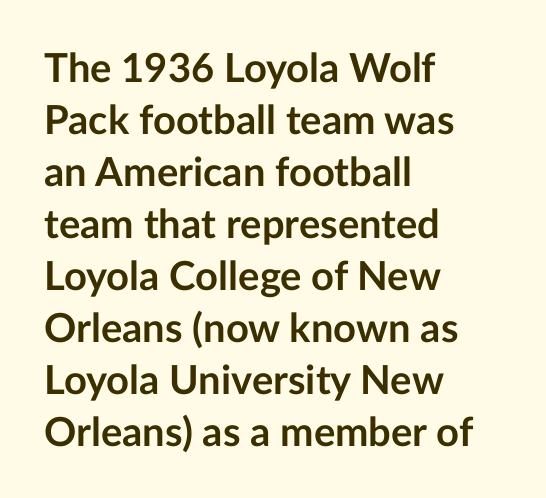
Q: Is the text bold? A: Yes.
Q: Is the text italic (slanted)? A: No, it is upright.
Q: Is the typeface a serif or a sans-serif typeface? A: Sans-serif.
Q: Is the text underlined? A: No.
Q: How is the paragraph aligned? A: Left-aligned.
Q: Is the spacing between letters normal or unusually wide? A: Normal.
Q: Is the spacing between lines tight, normal or loose? A: Normal.
Q: Width (condensed, normal, or wide)? A: Normal.
Q: Stroke contrast? A: Low.
Q: x-height? A: Medium.
Q: Monospaced? A: No.
